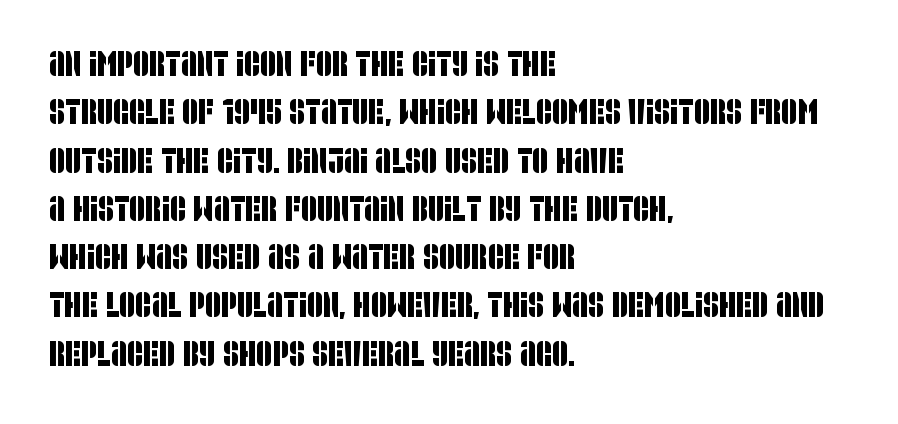
{"serif": "no", "width": "condensed", "stroke_contrast": "low", "x_height": "large", "monospaced": "no", "underline": "no", "align": "left", "line_spacing": "normal", "line_spacing_ratio": 1.38, "letter_spacing": "normal", "letter_spacing_em": 0.0, "glyph_px": 35}
